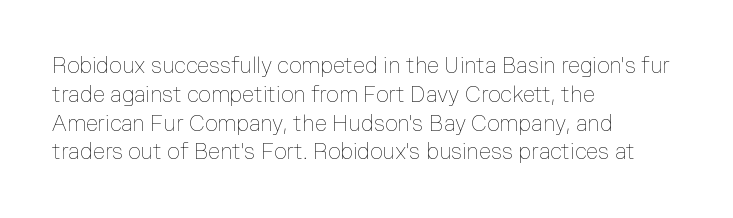
Q: Is the text bold? A: No.
Q: Is the text italic (slanted)? A: No, it is upright.
Q: Is the text underlined? A: No.
Q: How is the paragraph aligned? A: Left-aligned.
Q: Is the spacing between letters normal or unusually wide? A: Normal.
Q: Is the spacing between lines tight, normal or loose? A: Normal.
